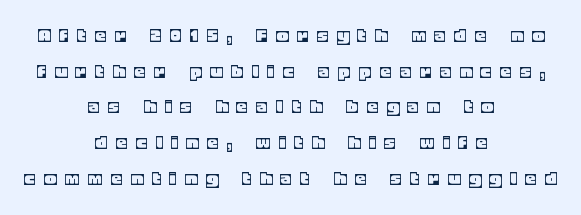
Q: Is the text italic (slanted)? A: No, it is upright.
Q: Is the text underlined? A: No.
Q: How is the paragraph aligned? A: Centered.
Q: Is the spacing between letters normal or unusually wide? A: Unusually wide.
Q: Is the spacing between lines tight, normal or loose? A: Normal.
